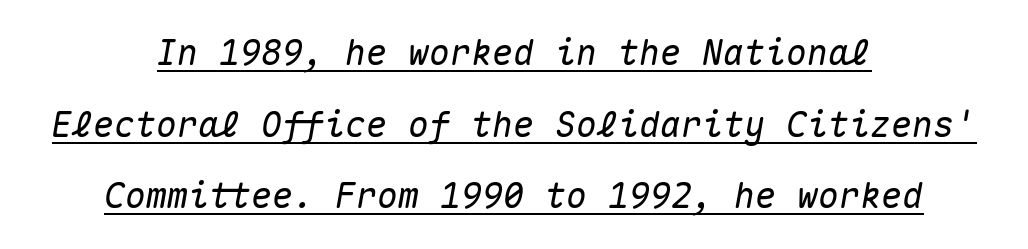
{"italic": "yes", "lean": "right", "slant_degrees": 10, "width": "normal", "stroke_contrast": "medium", "x_height": "medium", "monospaced": "yes", "underline": "yes", "align": "center", "line_spacing": "loose", "line_spacing_ratio": 2.05, "letter_spacing": "normal", "letter_spacing_em": 0.0, "glyph_px": 35}
